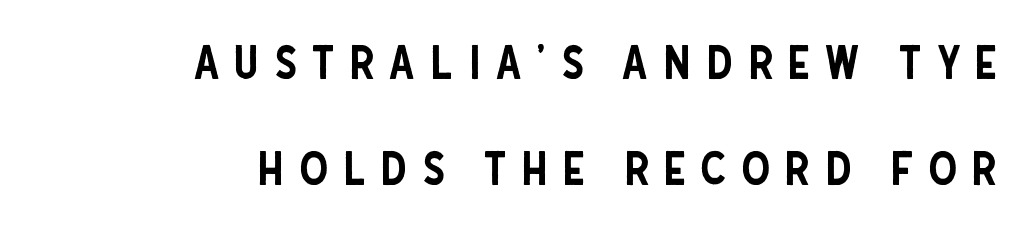
{"serif": "no", "italic": "no", "width": "condensed", "stroke_contrast": "low", "x_height": "large", "monospaced": "no", "underline": "no", "align": "right", "line_spacing": "loose", "line_spacing_ratio": 2.31, "letter_spacing": "wide", "letter_spacing_em": 0.31, "glyph_px": 46}
